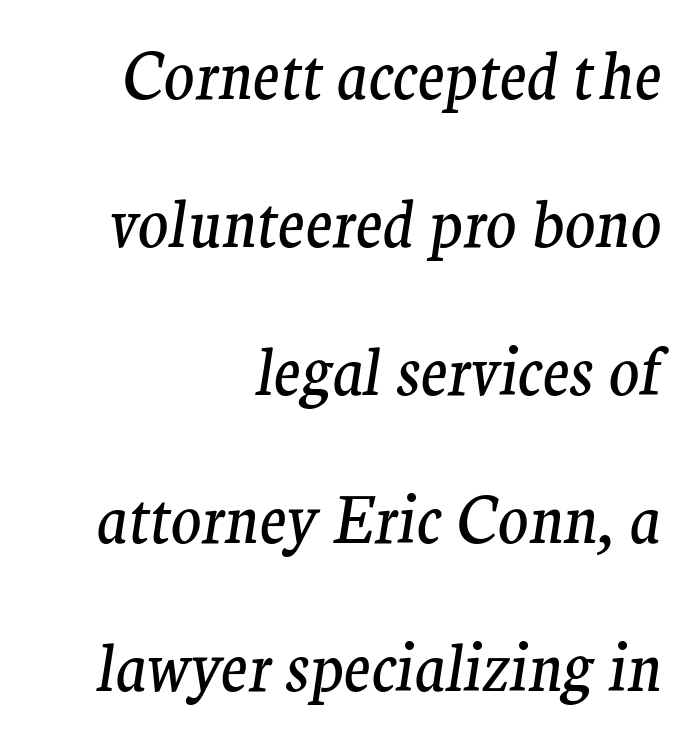
The rendering anchors every line to the right-hand side. A typesetter would call this proportional, since set widths differ per character. Letters have the restrained weight of plain body copy at most. A typesetter would label this face a serif. Emphasis-style slanted type is in use. A clean baseline with only descenders dipping below it.
